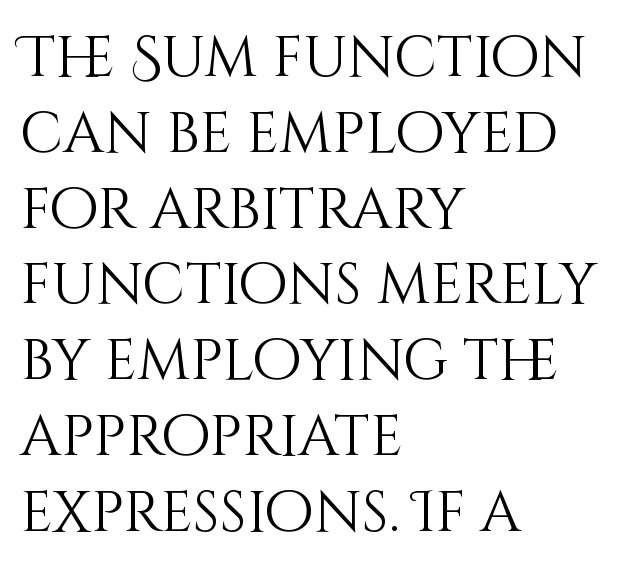
Q: Is the text bold? A: No.
Q: Is the text italic (slanted)? A: No, it is upright.
Q: Is the text underlined? A: No.
Q: How is the paragraph aligned? A: Left-aligned.
Q: Is the spacing between letters normal or unusually wide? A: Normal.
Q: Is the spacing between lines tight, normal or loose? A: Normal.
Q: Width (condensed, normal, or wide)? A: Normal.
Q: Stroke contrast? A: Medium.
Q: x-height? A: Large.
Q: Monospaced? A: No.
